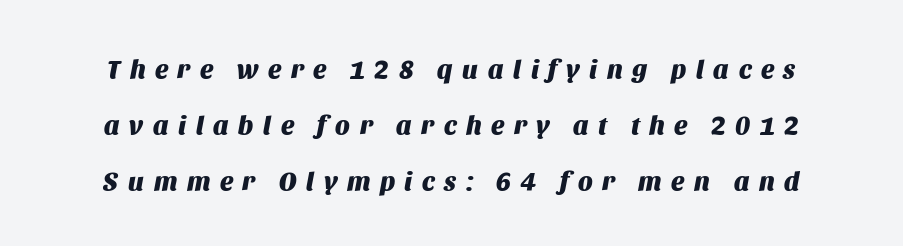
Does the lettering tilt? It does — this is italic. Type without underlining. A great deal of white space separates one row of letters from the next. Compared with an ordinary text face, these strokes are far heavier — a full bold. Words appear elongated and porous because spacing is wide.
